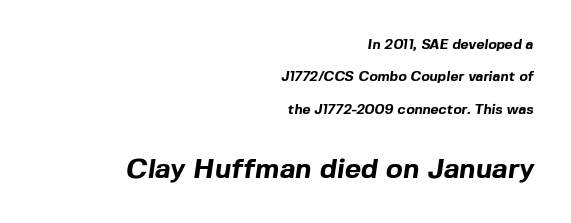
Chunky letters — that's bold for sure. Does the copy run flush right? Yes — the right margin is perfectly even. What's the leading like? Stretched, with rows far apart. Has an underline been added? It has not. Compared with typical body copy, the letter spacing here is the same. The following chunk of copy outweighs the initial chunk in type size.
